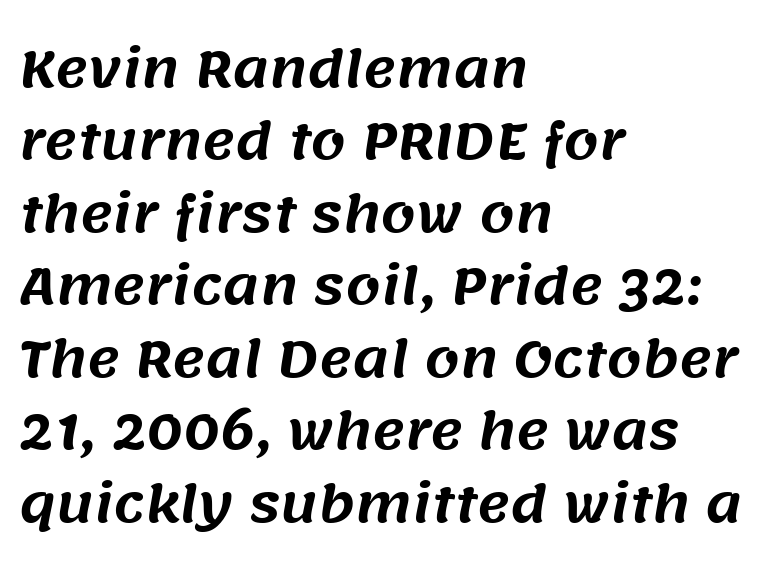
The typeface chosen for these lines omits serifs. How are the letters spaced? Ordinarily, with no added tracking. Underline: absent. Does the copy run flush right? No — it runs flush left. Proportional: the letters do not fall into vertical columns.
